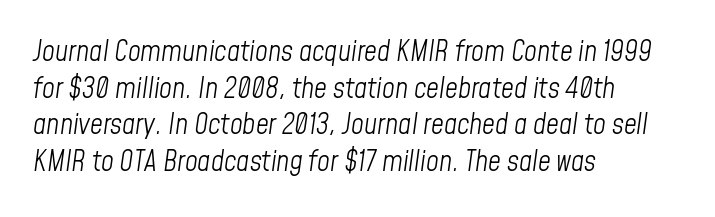
The zone under the glyphs is completely vacant. Quick note: interline space is typical. Caption: standard tracking, unaltered. Each letter keeps its own natural width here, so spacing adapts to shape. The letters look calm and open, with moderate or lighter stems. A student would call this left alignment; a typographer would say flush left, rag right.
